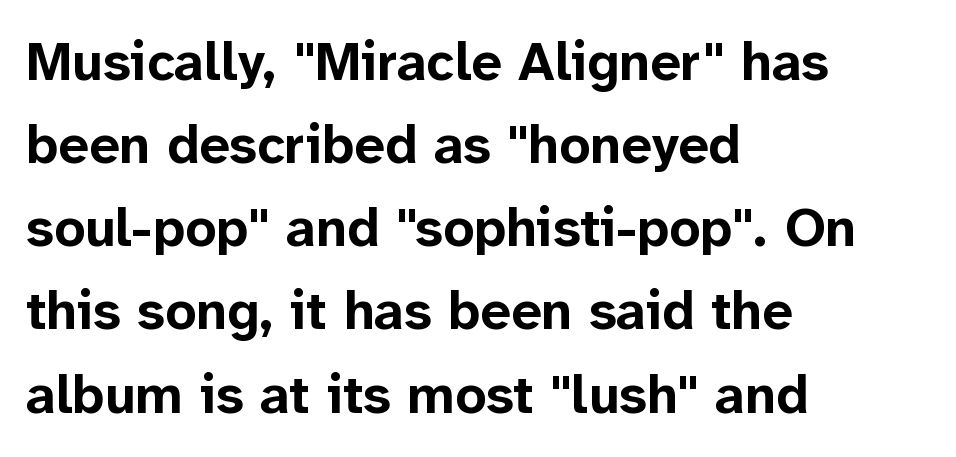
The image shows 54 px bold sans-serif type, upright; set left-aligned, normal line spacing (1.54x), normal letter spacing, not underlined; low stroke contrast and a medium x-height.
